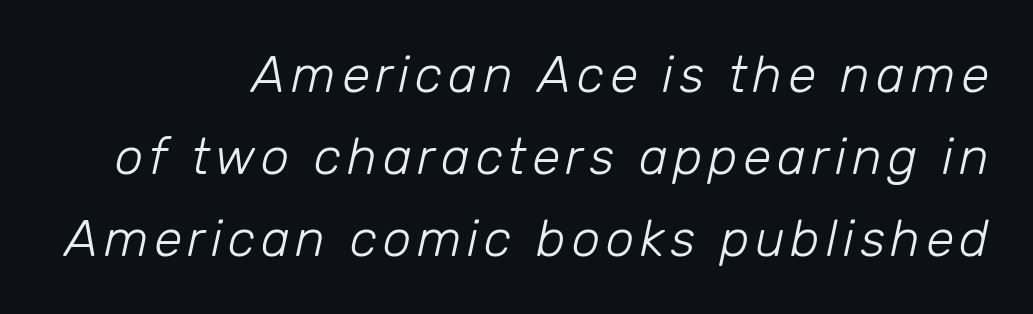
The image shows 51 px light type, italic (leaning right); set right-aligned, normal line spacing (1.61x), not underlined; low stroke contrast and a medium x-height.
